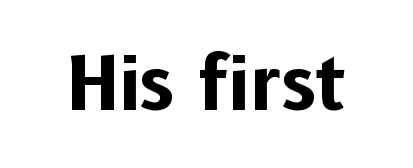
{"serif": "no", "italic": "no", "bold": "yes", "weight": "bold", "width": "normal", "stroke_contrast": "low", "x_height": "medium", "monospaced": "no", "underline": "no", "letter_spacing": "normal", "letter_spacing_em": 0.0, "glyph_px": 73}
